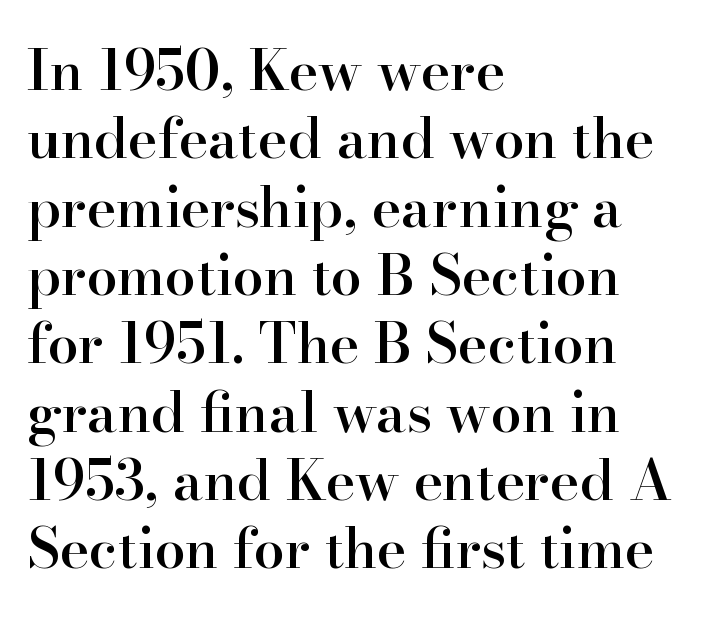
{"serif": "yes", "italic": "no", "bold": "semi", "weight": "semibold", "width": "normal", "stroke_contrast": "high", "x_height": "small", "monospaced": "no", "underline": "no", "align": "left", "line_spacing_ratio": 1.22, "letter_spacing": "normal", "letter_spacing_em": 0.0, "glyph_px": 56}
